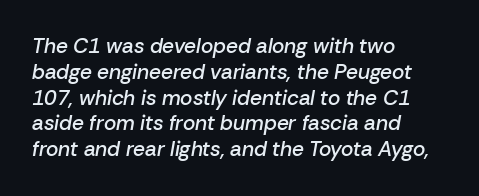
Q: Is the text bold? A: Semi-bold.
Q: Is the text italic (slanted)? A: Yes, it leans right by about 10 degrees.
Q: Is the text underlined? A: No.
Q: How is the paragraph aligned? A: Left-aligned.
Q: Is the spacing between letters normal or unusually wide? A: Normal.
